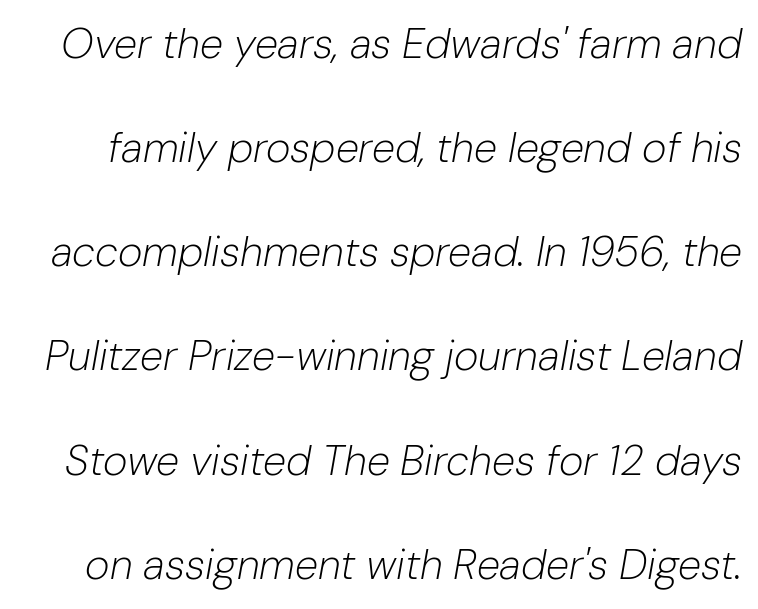
Q: Is the text bold? A: No.
Q: Is the text italic (slanted)? A: Yes, it leans right by about 10 degrees.
Q: Is the text underlined? A: No.
Q: Is the spacing between letters normal or unusually wide? A: Normal.
Q: Is the spacing between lines tight, normal or loose? A: Loose.
Q: Width (condensed, normal, or wide)? A: Normal.
Q: Stroke contrast? A: Low.
Q: x-height? A: Medium.
Q: Monospaced? A: No.
